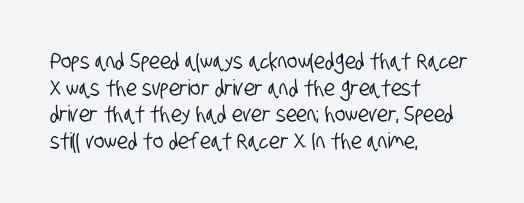
Left-aligned paragraph, ragged on the right. Descenders are the only things crossing below the line. A typesetter would call this zero additional tracking.
